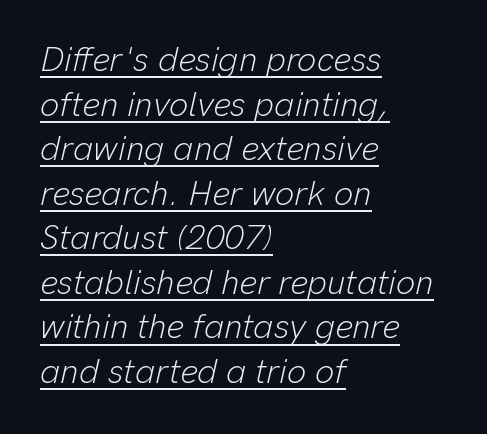
The image shows 34 px light type, italic (leaning right); set left-aligned, normal line spacing (1.31x), normal letter spacing, underlined; low stroke contrast and a medium x-height.
